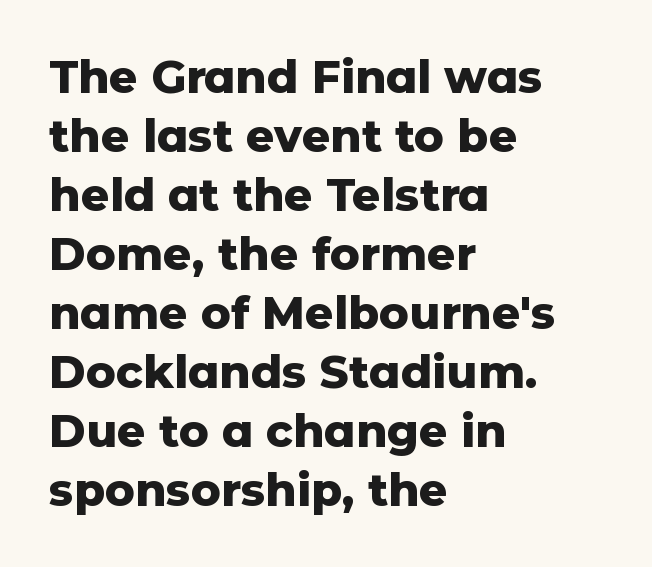
Horizontal alignment here is leftward, the default for most running prose. The passage shown is emphatically bold. This is sans-serif lettering, the kind often seen on screens and signage. Is this a fixed-width face? No — the glyphs have proportional, varying widths. How are the letters spaced? Ordinarily, with no added tracking.
